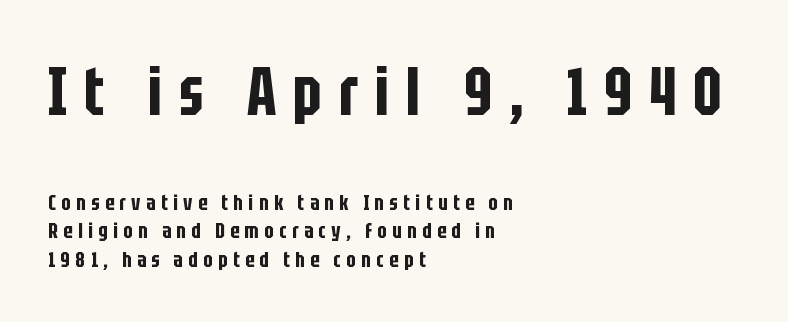
Type style note: lacks serifs. Vertical spacing — default. These lines are rendered in a variable-pitch font. How are the letters spaced? Widely, with obvious added tracking. The glyphs are unaccompanied by any horizontal stroke below them.
